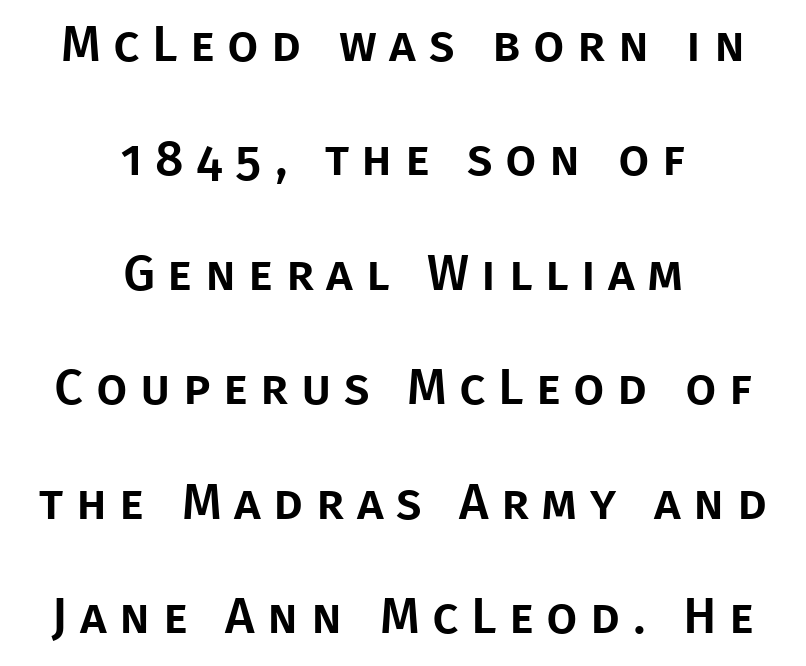
The letters carry no serifs — their stems end cleanly without finishing strokes. No italicization has been applied; the sample stays upright. Summary of vertical rhythm: relaxed, with wide interline spacing. A clean baseline with only descenders dipping below it. Honestly, the letter spacing is so wide it's the main thing you notice. Here the designer chose a conventional face with non-uniform glyph widths.
